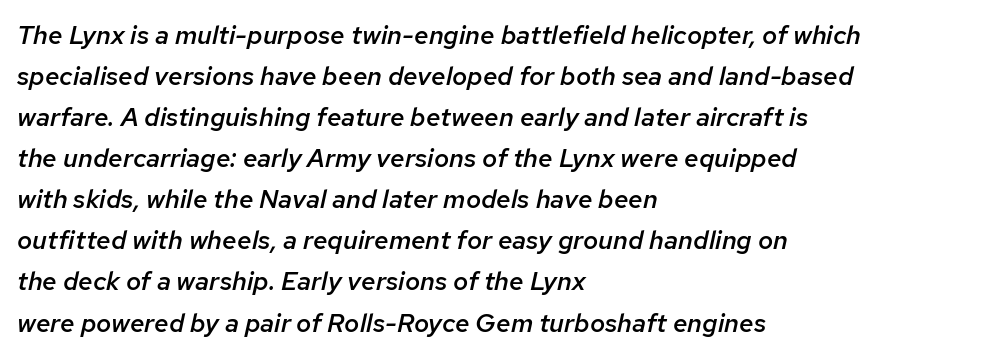
The image shows 26 px text type, italic (leaning right); set left-aligned, normal line spacing (1.58x), normal letter spacing, not underlined.
